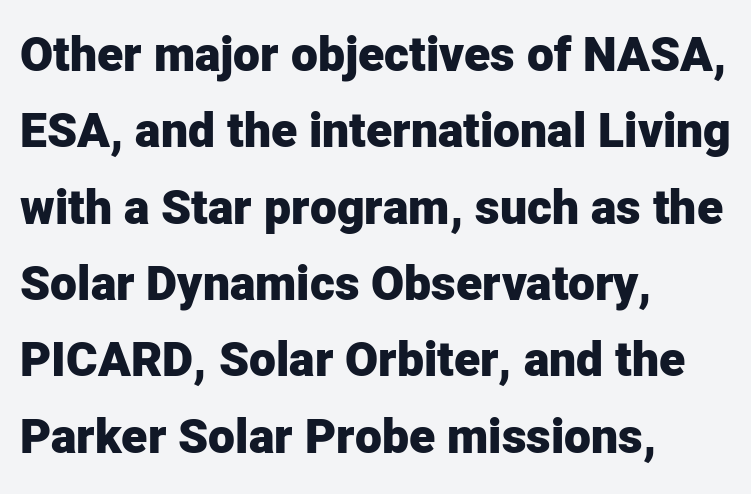
The image shows 48 px heavy sans-serif type, upright; set left-aligned, normal line spacing (1.59x), normal letter spacing, not underlined; low stroke contrast and a medium x-height.
